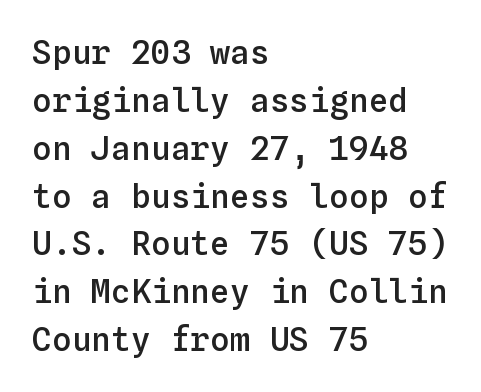
Leading: standard. The rendering anchors every line to the left-hand side. Italic: no, the glyphs are upright roman. Every letter is mildly thick-stroked: semibold rather than bold. The tracking reads as untouched default to a designer's eye.
